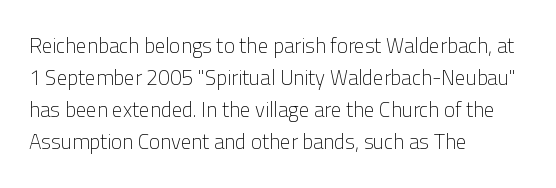
Q: Is the text bold? A: No.
Q: Is the text italic (slanted)? A: No, it is upright.
Q: Is the text underlined? A: No.
Q: How is the paragraph aligned? A: Left-aligned.
Q: Is the spacing between letters normal or unusually wide? A: Normal.
Q: Is the spacing between lines tight, normal or loose? A: Normal.
